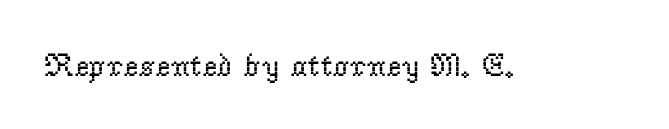
Q: Is the text bold? A: No.
Q: Is the text italic (slanted)? A: No, it is upright.
Q: Is the typeface a serif or a sans-serif typeface? A: Serif.
Q: Is the text underlined? A: No.
Q: Is the spacing between letters normal or unusually wide? A: Normal.
Q: Width (condensed, normal, or wide)? A: Normal.
Q: Stroke contrast? A: Low.
Q: x-height? A: Small.
Q: Monospaced? A: No.
